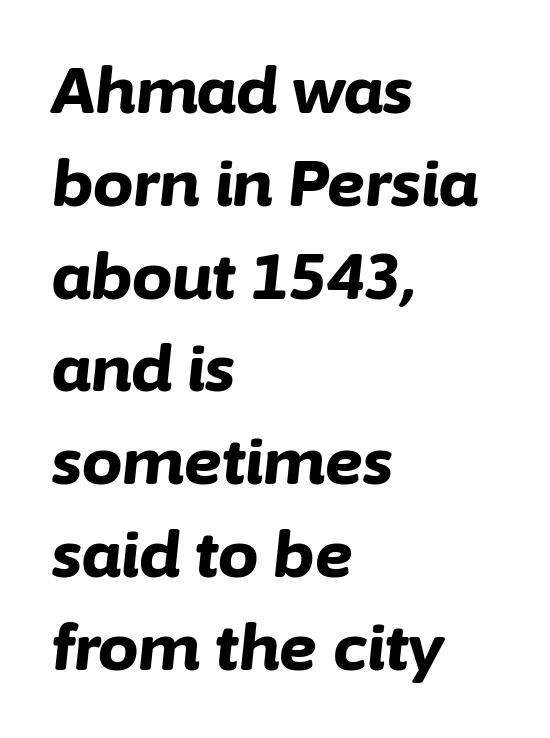
Q: Is the text bold? A: Yes.
Q: Is the text italic (slanted)? A: Yes, it leans right by about 6 degrees.
Q: Is the text underlined? A: No.
Q: How is the paragraph aligned? A: Left-aligned.
Q: Is the spacing between letters normal or unusually wide? A: Normal.
Q: Is the spacing between lines tight, normal or loose? A: Normal.
Q: Width (condensed, normal, or wide)? A: Normal.
Q: Stroke contrast? A: Low.
Q: x-height? A: Medium.
Q: Monospaced? A: No.
